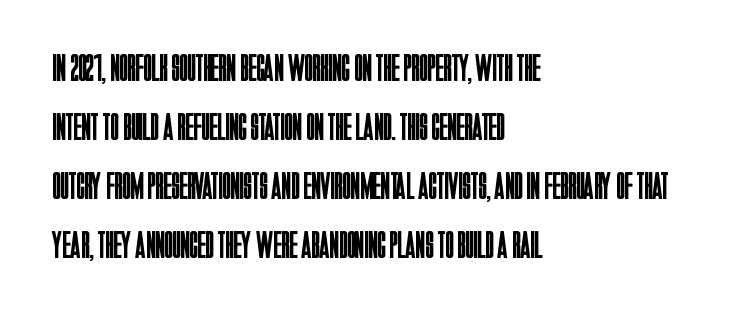
The image shows 38 px regular-weight, condensed sans-serif type, upright; set left-aligned, normal line spacing (1.55x), normal letter spacing, not underlined; low stroke contrast and a large x-height.
